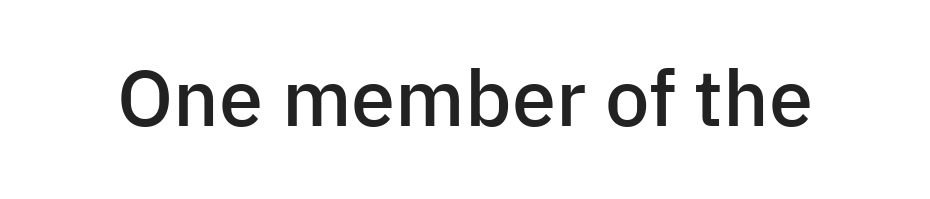
{"serif": "no", "italic": "no", "bold": "semi", "weight": "semibold", "width": "normal", "stroke_contrast": "low", "x_height": "medium", "monospaced": "no", "underline": "no", "letter_spacing": "normal", "letter_spacing_em": 0.0, "glyph_px": 79}
